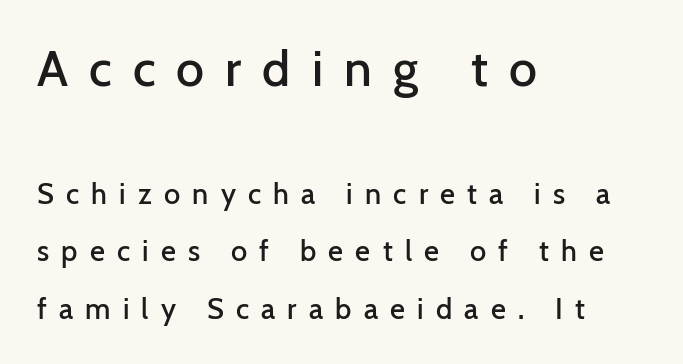
Each letter keeps its own natural width here, so spacing adapts to shape. Rule under the text: the space is simply empty. The strokes are fattened partway — semibold, not bold. The face used here appears at its bigger size in the upper chunk. The designer went with a sans here, leaving each stem footless.
